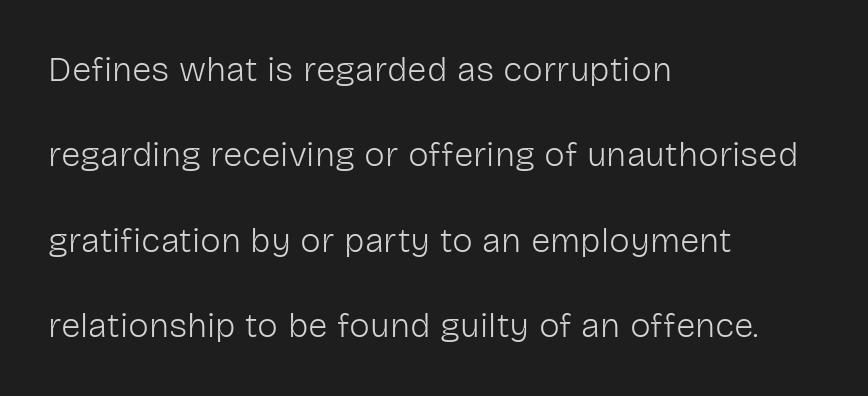
The image shows 35 px light sans-serif type, upright; set left-aligned, loose line spacing (2.44x), normal letter spacing, not underlined; low stroke contrast and a medium x-height.
